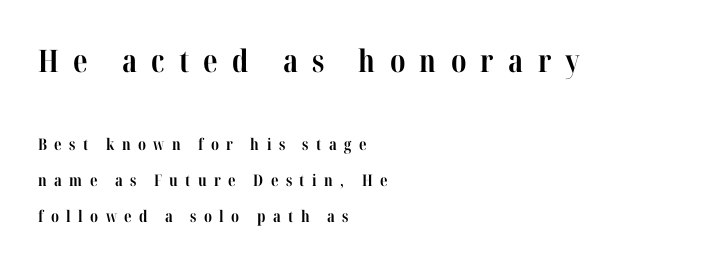
{"serif": "yes", "italic": "no", "bold": "yes", "weight": "bold", "width": "condensed", "stroke_contrast": "high", "x_height": "medium", "monospaced": "no", "underline": "no", "align": "left", "line_spacing": "loose", "line_spacing_ratio": 2.24, "letter_spacing": "wide", "letter_spacing_em": 0.46, "larger_block": "first", "size_ratio": 1.94, "glyph_px": 31}
